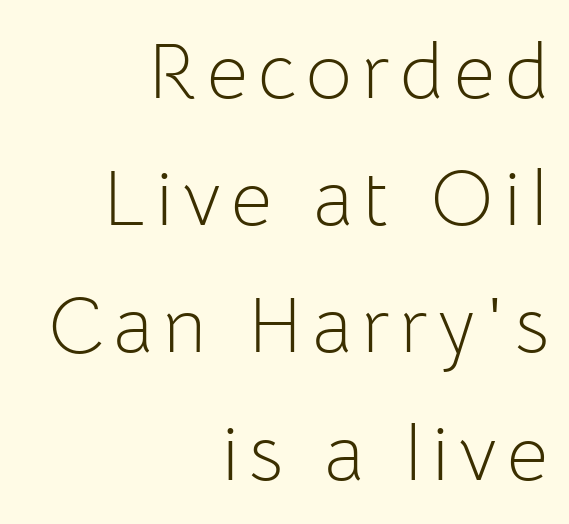
Q: Is the text bold? A: No.
Q: Is the text italic (slanted)? A: No, it is upright.
Q: Is the typeface a serif or a sans-serif typeface? A: Sans-serif.
Q: Is the text underlined? A: No.
Q: How is the paragraph aligned? A: Right-aligned.
Q: Is the spacing between lines tight, normal or loose? A: Normal.
Q: Width (condensed, normal, or wide)? A: Normal.
Q: Stroke contrast? A: Low.
Q: x-height? A: Medium.
Q: Monospaced? A: No.
